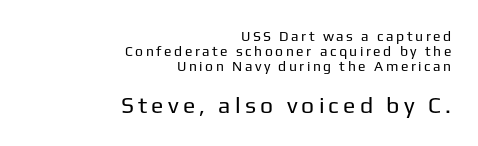
If you drew a line through each stem, it would be perfectly vertical. No letter is thick-stroked: the sample isn't bold. Type without underlining. These lines are set flush right with a ragged left edge.
